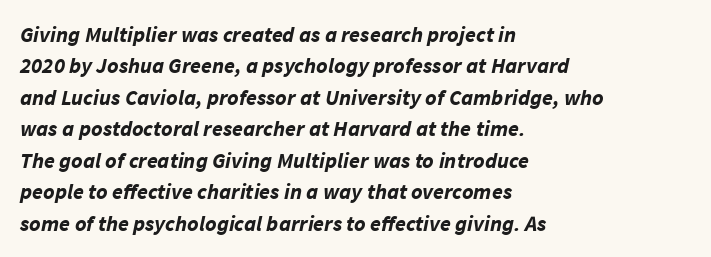
In terms of leading, this rendering sits right in the middle. Would a proofreader flag this as italicized? Yes. Typeset ragged right — the left edge is the straight one. Plenty of ink on the page — the face is bold. A clean baseline with only descenders dipping below it. Glyph-to-glyph distance matches everyday printed text.
